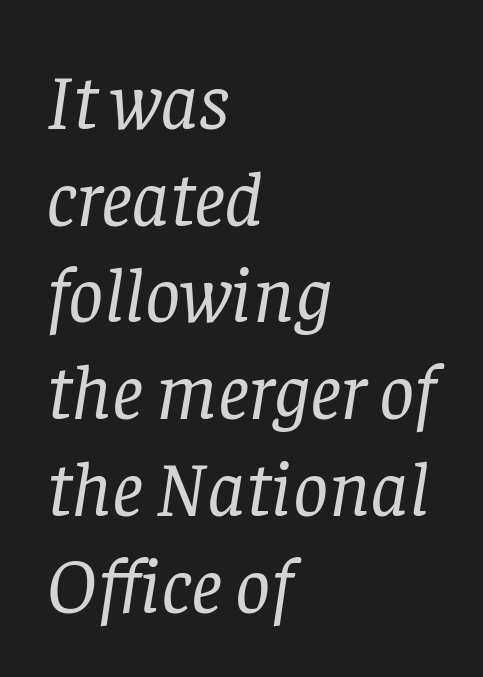
Q: Is the text bold? A: No.
Q: Is the text italic (slanted)? A: Yes, it leans right by about 8 degrees.
Q: Is the typeface a serif or a sans-serif typeface? A: Serif.
Q: Is the text underlined? A: No.
Q: How is the paragraph aligned? A: Left-aligned.
Q: Is the spacing between letters normal or unusually wide? A: Normal.
Q: Width (condensed, normal, or wide)? A: Normal.
Q: Stroke contrast? A: Low.
Q: x-height? A: Large.
Q: Monospaced? A: No.
